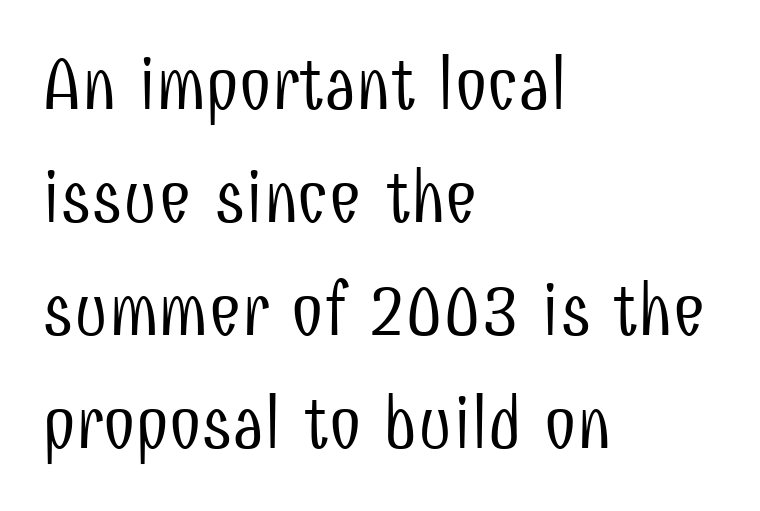
Q: Is the text bold? A: No.
Q: Is the text italic (slanted)? A: No, it is upright.
Q: Is the typeface a serif or a sans-serif typeface? A: Sans-serif.
Q: Is the text underlined? A: No.
Q: How is the paragraph aligned? A: Left-aligned.
Q: Is the spacing between letters normal or unusually wide? A: Normal.
Q: Is the spacing between lines tight, normal or loose? A: Normal.
Q: Width (condensed, normal, or wide)? A: Condensed.
Q: Stroke contrast? A: Low.
Q: x-height? A: Medium.
Q: Monospaced? A: No.
